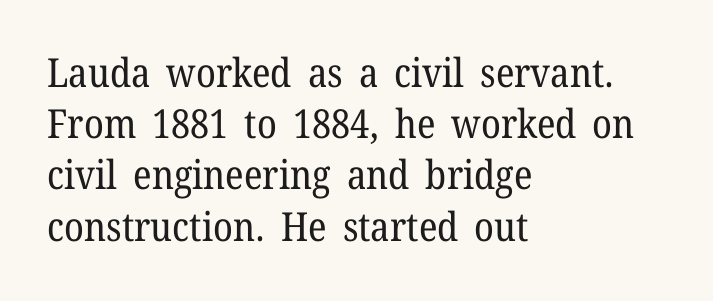
Q: Is the text bold? A: No.
Q: Is the text italic (slanted)? A: No, it is upright.
Q: Is the typeface a serif or a sans-serif typeface? A: Serif.
Q: Is the text underlined? A: No.
Q: How is the paragraph aligned? A: Left-aligned.
Q: Is the spacing between letters normal or unusually wide? A: Normal.
Q: Is the spacing between lines tight, normal or loose? A: Normal.
Q: Width (condensed, normal, or wide)? A: Normal.
Q: Stroke contrast? A: Low.
Q: x-height? A: Medium.
Q: Monospaced? A: No.
